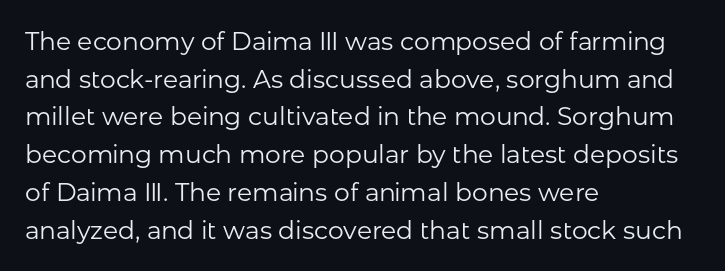
The image shows 25 px text type, upright; set left-aligned, normal line spacing (1.51x), normal letter spacing, not underlined.
